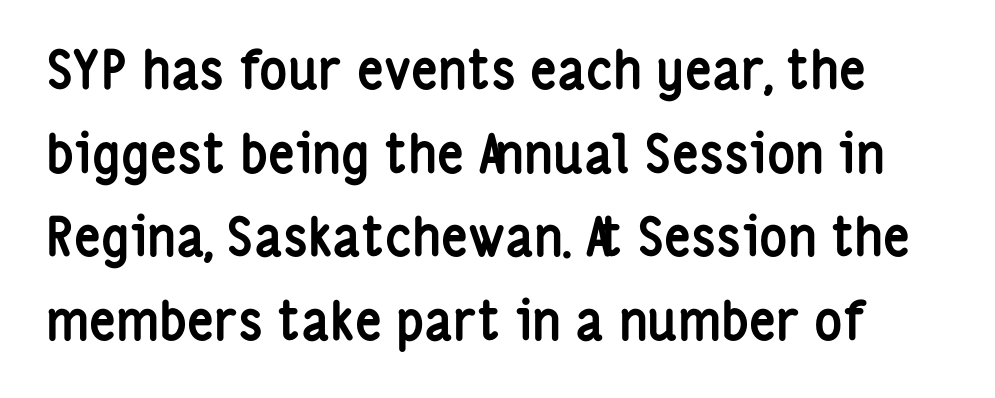
{"serif": "no", "italic": "no", "bold": "yes", "weight": "semibold", "width": "condensed", "stroke_contrast": "low", "x_height": "medium", "monospaced": "no", "underline": "no", "line_spacing": "normal", "line_spacing_ratio": 1.58, "letter_spacing": "normal", "letter_spacing_em": 0.0, "glyph_px": 53}
